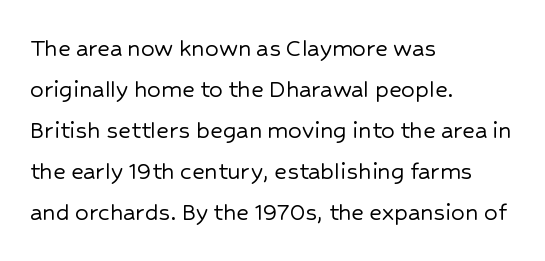
The image shows 27 px text type, upright; set left-aligned, normal line spacing (1.52x), normal letter spacing, not underlined.
